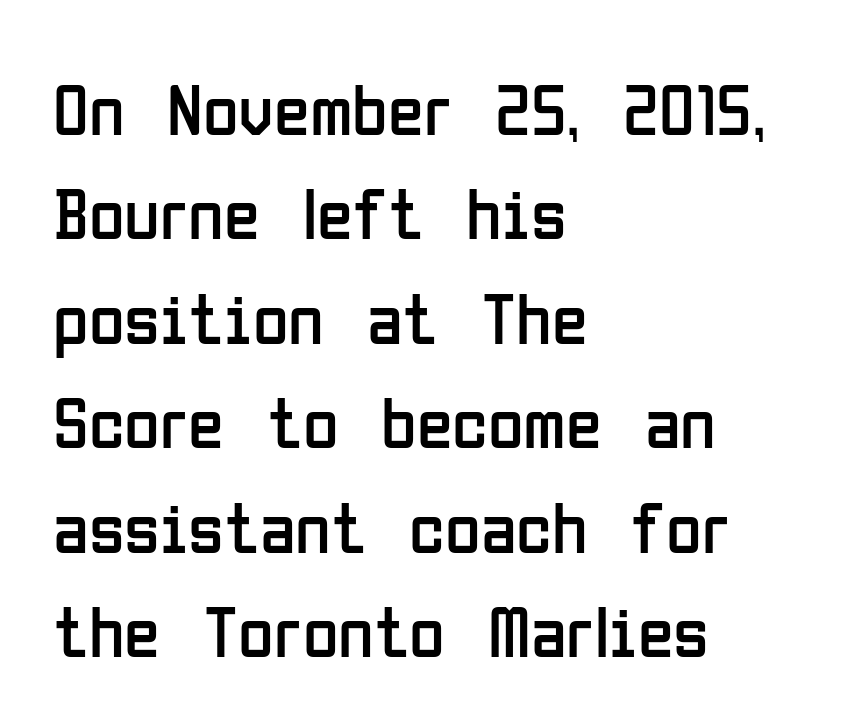
Q: Is the text bold? A: No.
Q: Is the text italic (slanted)? A: No, it is upright.
Q: Is the typeface a serif or a sans-serif typeface? A: Sans-serif.
Q: Is the text underlined? A: No.
Q: How is the paragraph aligned? A: Left-aligned.
Q: Is the spacing between letters normal or unusually wide? A: Normal.
Q: Is the spacing between lines tight, normal or loose? A: Normal.
Q: Width (condensed, normal, or wide)? A: Condensed.
Q: Stroke contrast? A: Low.
Q: x-height? A: Medium.
Q: Monospaced? A: No.
